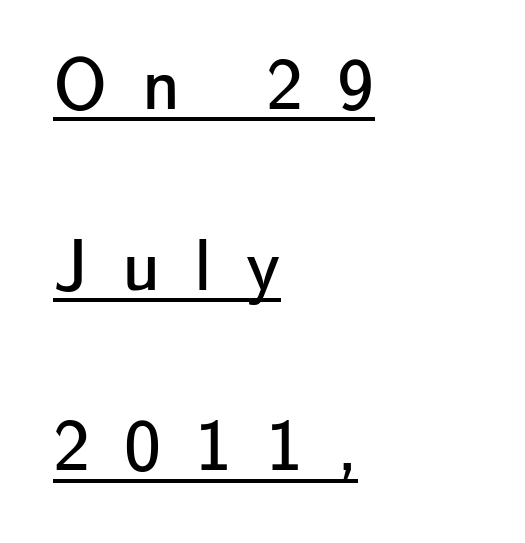
Q: Is the text bold? A: No.
Q: Is the text italic (slanted)? A: No, it is upright.
Q: Is the typeface a serif or a sans-serif typeface? A: Sans-serif.
Q: Is the text underlined? A: Yes.
Q: How is the paragraph aligned? A: Left-aligned.
Q: Is the spacing between letters normal or unusually wide? A: Unusually wide.
Q: Is the spacing between lines tight, normal or loose? A: Loose.
Q: Width (condensed, normal, or wide)? A: Normal.
Q: Stroke contrast? A: Low.
Q: x-height? A: Small.
Q: Monospaced? A: No.
